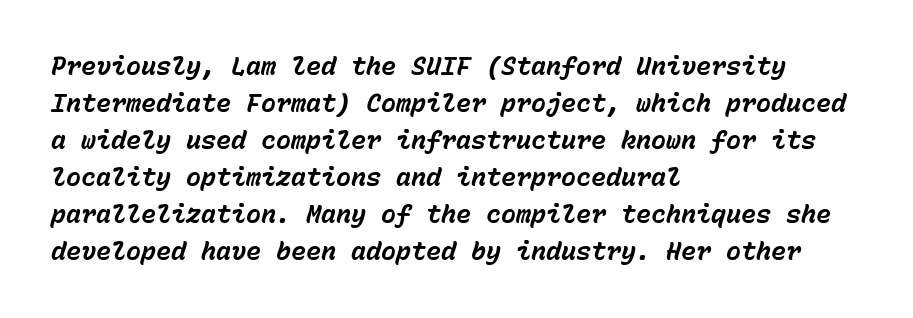
The image shows 25 px bold type, italic (leaning right); set left-aligned, normal line spacing (1.48x), normal letter spacing, not underlined.
